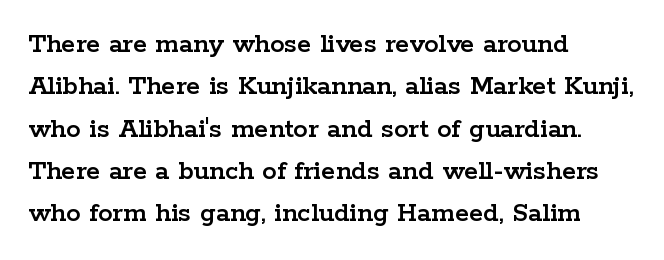
Q: Is the text italic (slanted)? A: No, it is upright.
Q: Is the typeface a serif or a sans-serif typeface? A: Serif.
Q: Is the text underlined? A: No.
Q: How is the paragraph aligned? A: Left-aligned.
Q: Is the spacing between letters normal or unusually wide? A: Normal.
Q: Is the spacing between lines tight, normal or loose? A: Normal.
Q: Width (condensed, normal, or wide)? A: Wide.
Q: Stroke contrast? A: Low.
Q: x-height? A: Medium.
Q: Monospaced? A: No.
